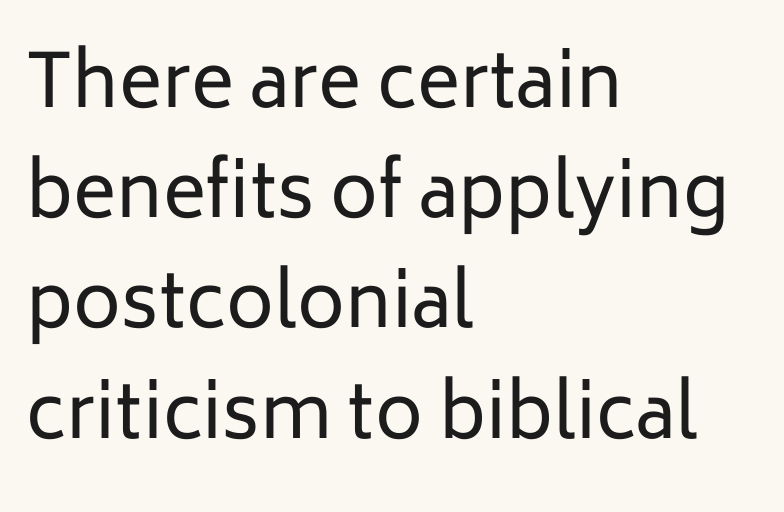
Is this a fixed-width face? No — the glyphs have proportional, varying widths. This rendering features lettering with no underline. Where is the straight margin? On the left. Vertical spacing — default. A sans-serif font was chosen for this passage. Do the letters lean? They stand straight.
